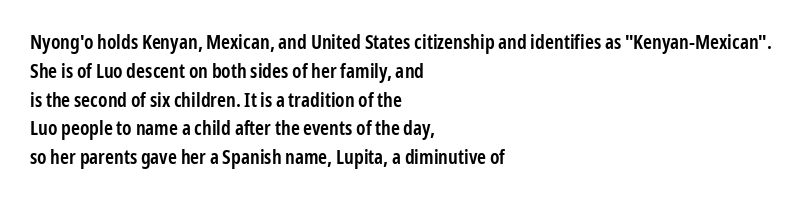
{"italic": "no", "bold": "semi", "underline": "no", "align": "left", "line_spacing": "normal", "line_spacing_ratio": 1.44, "letter_spacing": "normal", "letter_spacing_em": 0.0, "glyph_px": 20}
